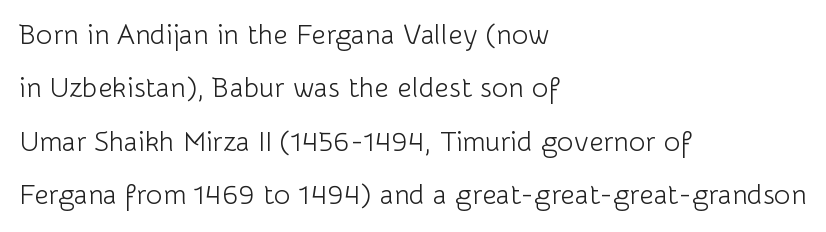
The image shows 28 px light sans-serif type, upright; set left-aligned, loose line spacing (1.91x), normal letter spacing, not underlined; low stroke contrast and a medium x-height.
